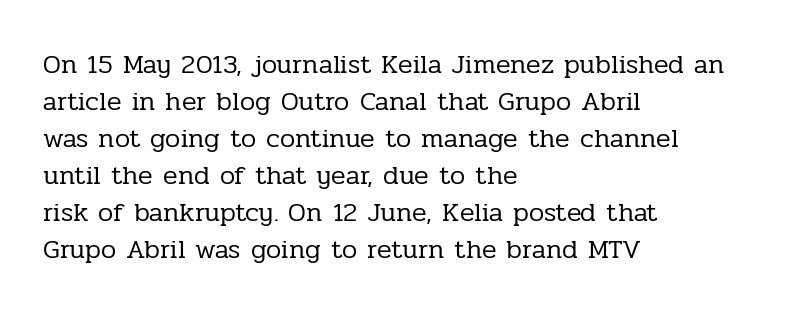
The image shows 27 px text type, upright; set left-aligned, normal line spacing (1.37x), normal letter spacing, not underlined.
